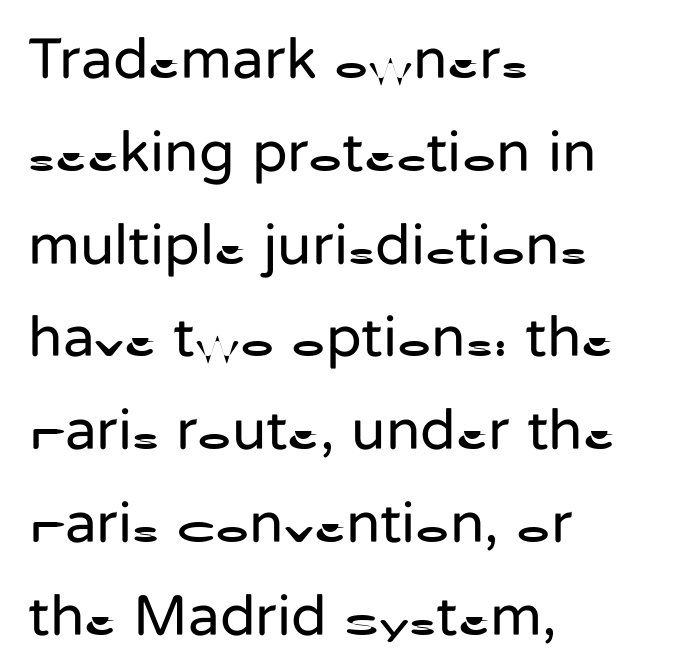
The rendering anchors every line to the left-hand side. Beneath every word, the page is bare. The designer went with a sans here, leaving each stem footless. Nobody touched the tracking dial on this one.
